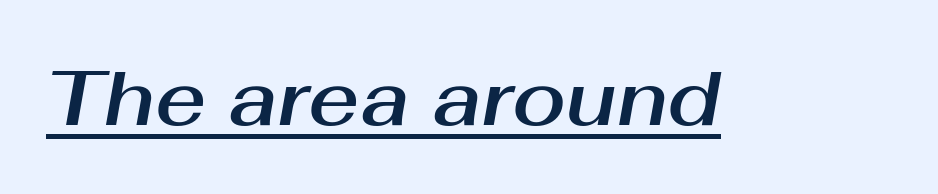
The line texture is even and compact thanks to regular tracking. This is underlined copy, the kind a proofreader might mark for attention. The passage shown leans; its letterforms are oblique. Character widths vary here, with narrow letters taking less room than wide ones.
